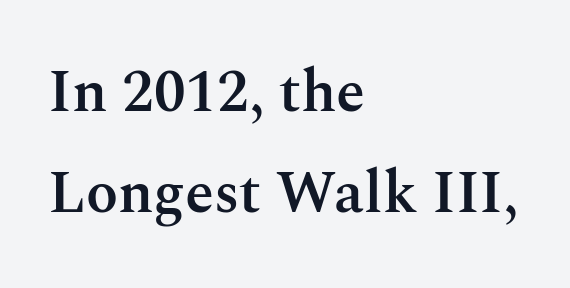
Q: Is the text bold? A: Semi-bold.
Q: Is the text italic (slanted)? A: No, it is upright.
Q: Is the typeface a serif or a sans-serif typeface? A: Serif.
Q: Is the text underlined? A: No.
Q: How is the paragraph aligned? A: Left-aligned.
Q: Is the spacing between letters normal or unusually wide? A: Normal.
Q: Width (condensed, normal, or wide)? A: Normal.
Q: Stroke contrast? A: Medium.
Q: x-height? A: Medium.
Q: Monospaced? A: No.
